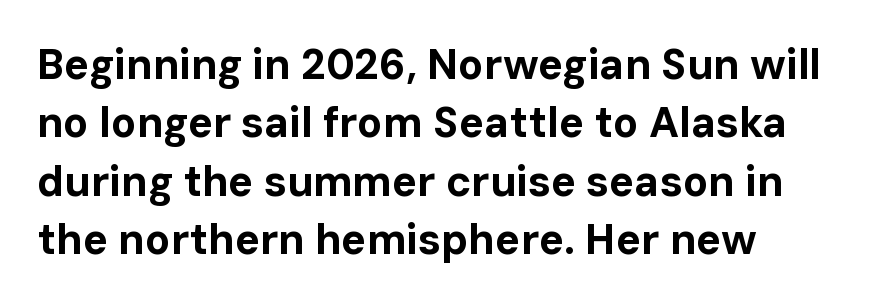
{"serif": "no", "italic": "no", "bold": "yes", "weight": "bold", "width": "normal", "stroke_contrast": "low", "x_height": "medium", "monospaced": "no", "underline": "no", "line_spacing": "normal", "line_spacing_ratio": 1.39, "letter_spacing": "normal", "letter_spacing_em": 0.0, "glyph_px": 42}
